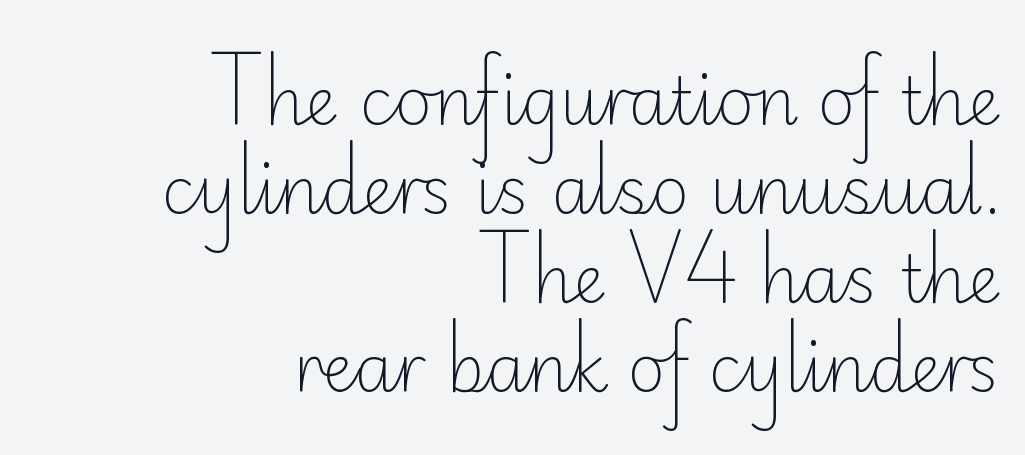
Typeset ragged left — the right edge is the straight one. The area under the type is left untouched. Note: no serifs on the glyphs. The letters stand upright; this is a roman face. Words appear dense and cohesive because spacing is normal.
